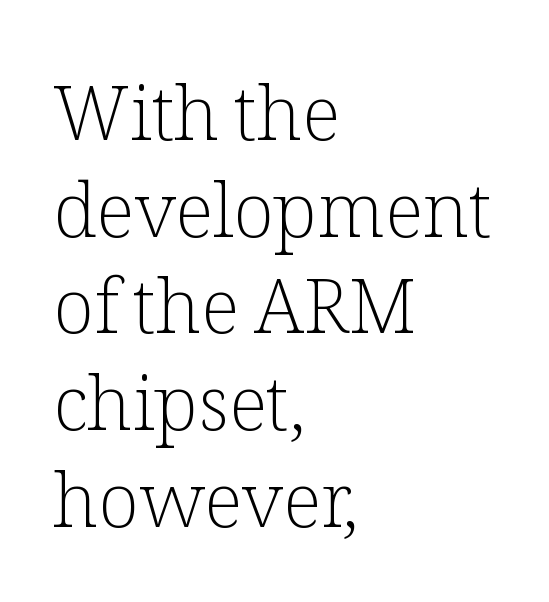
The image shows 75 px light serif type, upright; set left-aligned, normal line spacing (1.29x), normal letter spacing, not underlined; low stroke contrast and a medium x-height.
